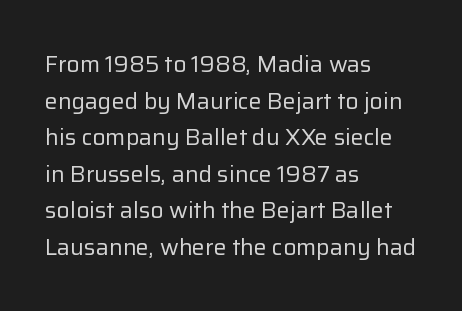
{"italic": "no", "bold": "no", "underline": "no", "align": "left", "line_spacing": "normal", "line_spacing_ratio": 1.59, "letter_spacing": "normal", "letter_spacing_em": 0.0, "glyph_px": 23}
